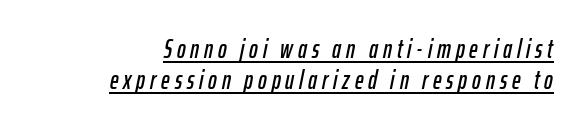
The image shows 26 px text type, italic (leaning right); set right-aligned, line spacing 1.21x, underlined.
